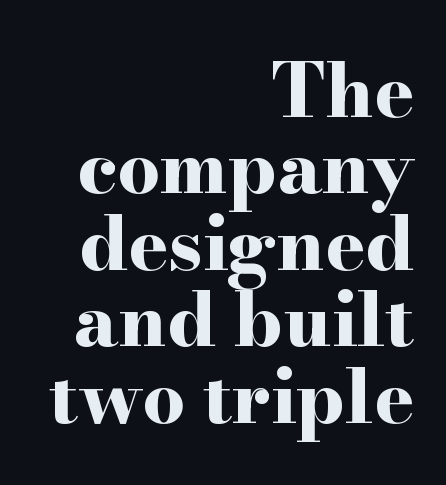
Q: Is the text bold? A: Yes.
Q: Is the text italic (slanted)? A: No, it is upright.
Q: Is the typeface a serif or a sans-serif typeface? A: Serif.
Q: Is the text underlined? A: No.
Q: How is the paragraph aligned? A: Right-aligned.
Q: Is the spacing between letters normal or unusually wide? A: Normal.
Q: Is the spacing between lines tight, normal or loose? A: Tight.
Q: Width (condensed, normal, or wide)? A: Wide.
Q: Stroke contrast? A: High.
Q: x-height? A: Small.
Q: Monospaced? A: No.
